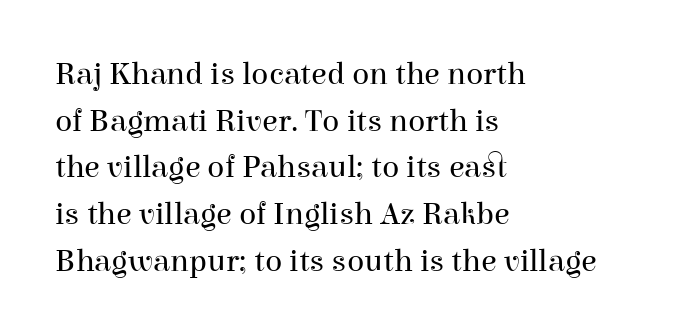
No word sits above an underline. Stem width sits at or under what a default text font uses. The lettering holds an erect, upright posture throughout. Is the block centered? No — it sits flush against the left margin.
